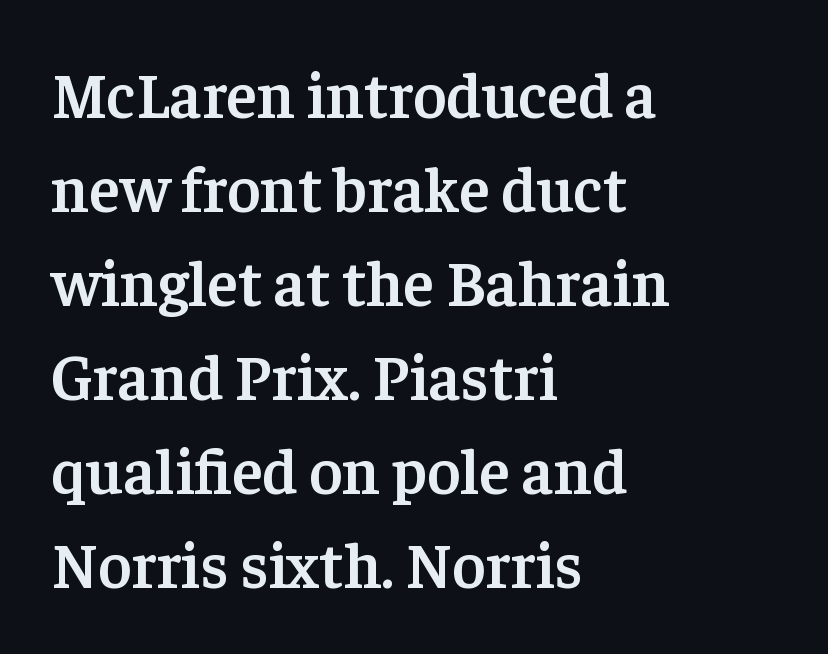
Words float on clear page, feet unadorned. What kind of face is this? One with serifs. The lines are quadded left. Characters follow at the spacing the type designer built in. A typesetter would mark this as roman, not italic.
